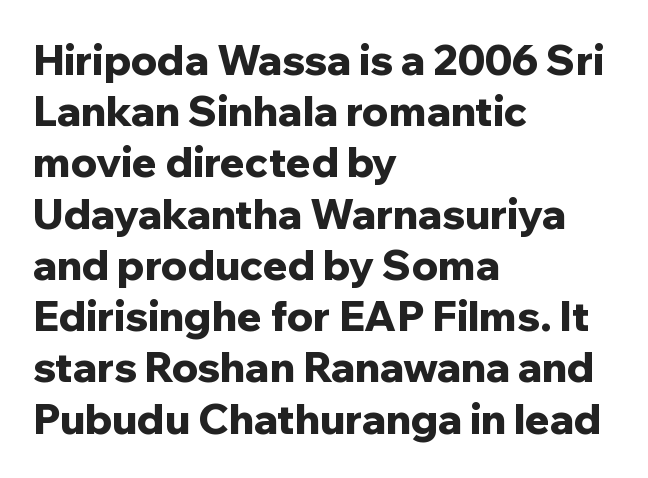
Each letter's strokes conclude bluntly, with no projecting serifs. Do the letters lean? They stand straight. Weight check: bold — yes, fully. Line starts are locked; line ends wander. The type is set solid horizontally, with unmodified tracking.
